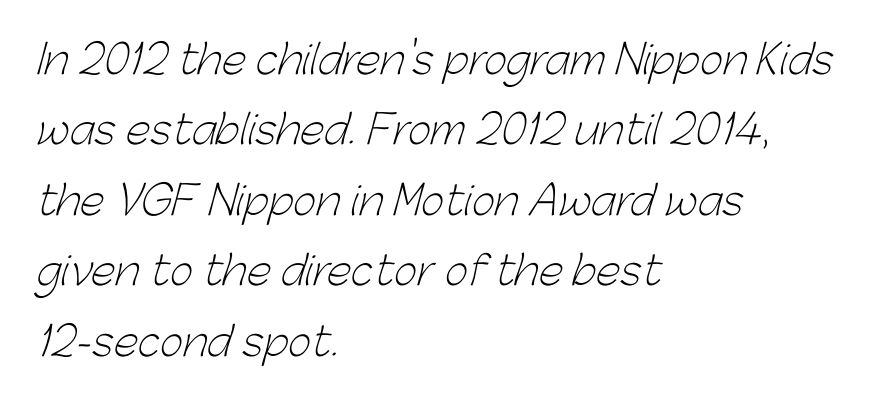
Underlining? Definitely not there. The rendering anchors every line to the left-hand side. The typeface has the unassuming heft of standard copy or less. Letterform terminals end flat and unadorned throughout the passage.
